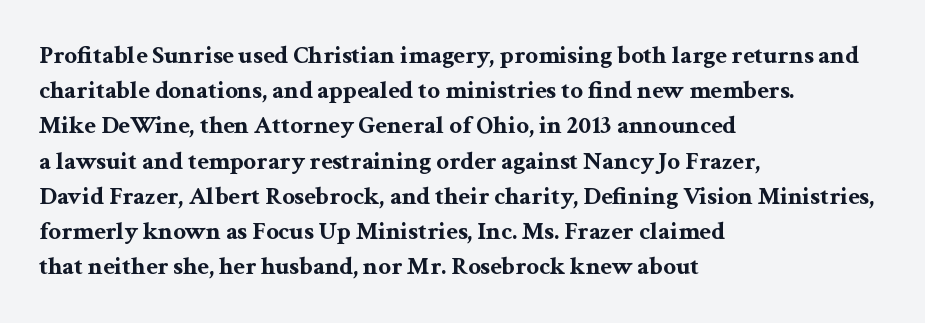
Here the glyphs are tracked normally, forming tight word shapes. Posture: upright roman. Plain, unruled lines of type. Leading matches the norm, producing a regular column.
